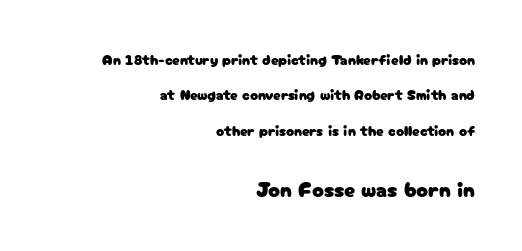
The image shows 22 px text type, upright; set right-aligned, loose line spacing (2.36x), normal letter spacing, not underlined; the second (bottom) block is 1.47x larger.
